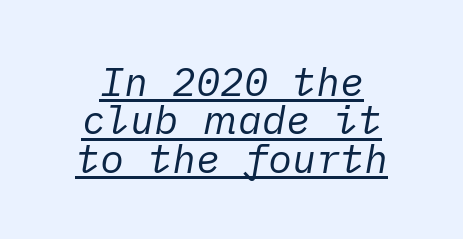
The image shows 40 px regular-weight type, italic (leaning right); set centered, tight line spacing (0.96x), normal letter spacing, underlined; low stroke contrast and a medium x-height.
